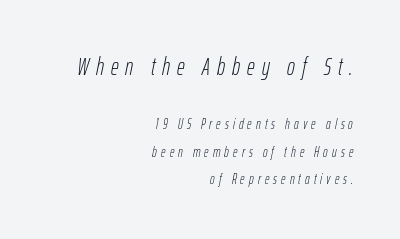
No word sits above an underline. Teacher's note: observe the even right margin — that is flush-right alignment. Compared with a typical body face, this is equally light or lighter still. A typesetter would call this leading open, well beyond the default. Letter spacing: wide. The emphasis by scale lands on block number one, above.
